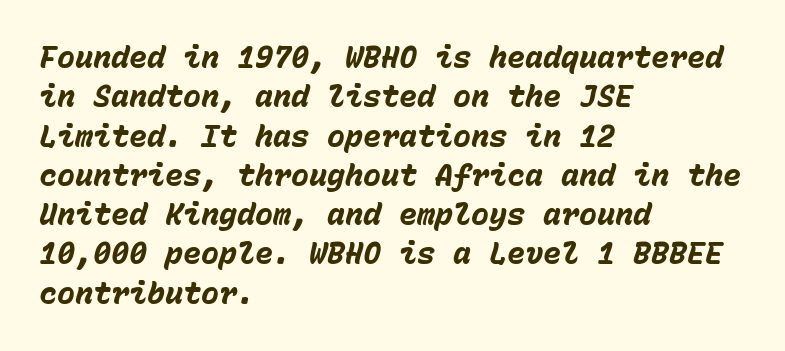
The image shows 30 px heavy type, italic (leaning right), monospaced; set left-aligned, normal line spacing (1.31x), normal letter spacing, not underlined; low stroke contrast and a medium x-height.
